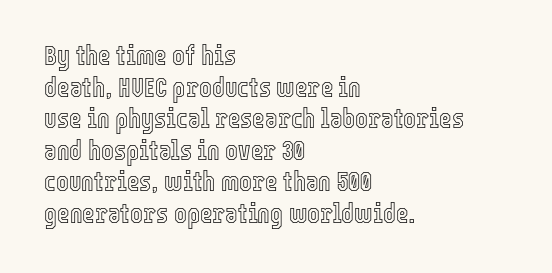
Q: Is the text italic (slanted)? A: No, it is upright.
Q: Is the text underlined? A: No.
Q: How is the paragraph aligned? A: Left-aligned.
Q: Is the spacing between letters normal or unusually wide? A: Normal.
